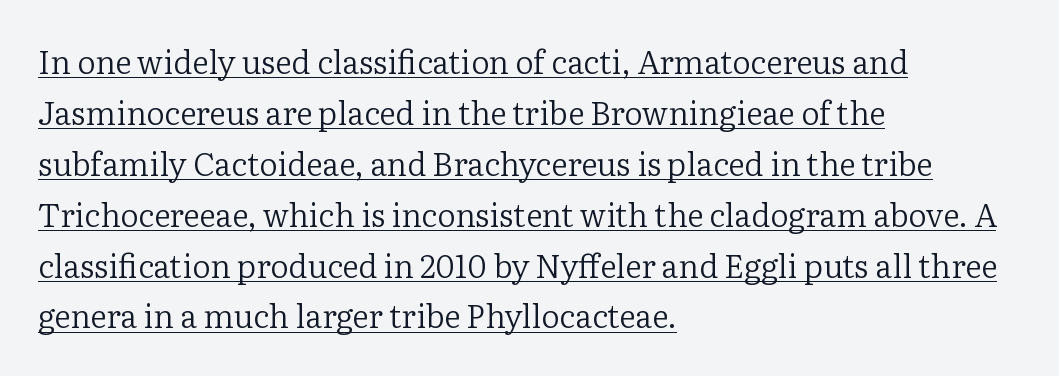
This sample uses plain, unmodified letter spacing. Vertical spacing — default. This reads as an unemphasized weight, regular at the heaviest. This rendering features underlined lettering. Character widths vary here, with narrow letters taking less room than wide ones.
